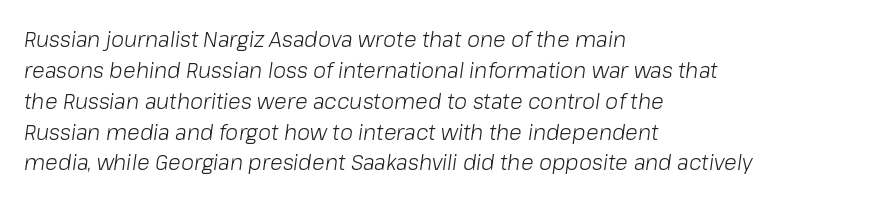
The image shows 21 px text type, italic (leaning right); set left-aligned, normal line spacing (1.47x), normal letter spacing, not underlined.
